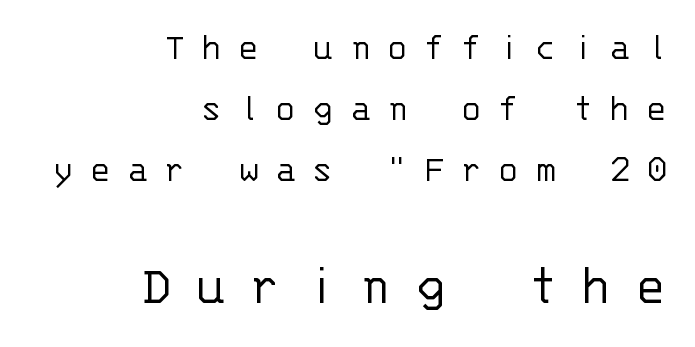
The image shows 58 px light sans-serif type, upright, monospaced; set right-aligned, normal line spacing (1.56x), unusually wide letter spacing (+0.41 em), not underlined; the second (bottom) block is 1.49x larger; low stroke contrast and a large x-height.
